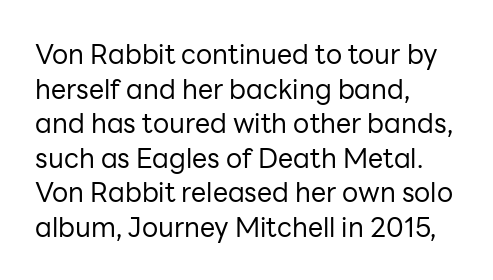
{"italic": "no", "bold": "no", "underline": "no", "align": "left", "line_spacing": "normal", "line_spacing_ratio": 1.28, "letter_spacing": "normal", "letter_spacing_em": 0.0, "glyph_px": 27}
